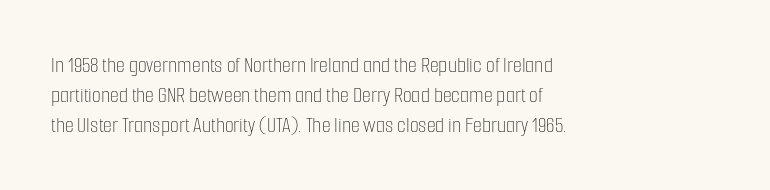
{"italic": "no", "bold": "no", "underline": "no", "align": "left", "line_spacing": "normal", "line_spacing_ratio": 1.3, "letter_spacing": "normal", "letter_spacing_em": 0.0, "glyph_px": 23}
